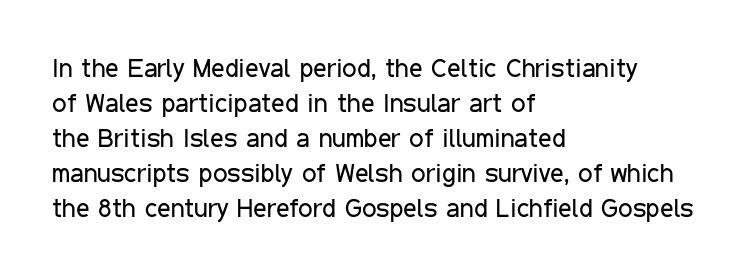
{"italic": "no", "bold": "no", "underline": "no", "align": "left", "line_spacing": "normal", "line_spacing_ratio": 1.35, "letter_spacing": "normal", "letter_spacing_em": 0.0, "glyph_px": 26}
